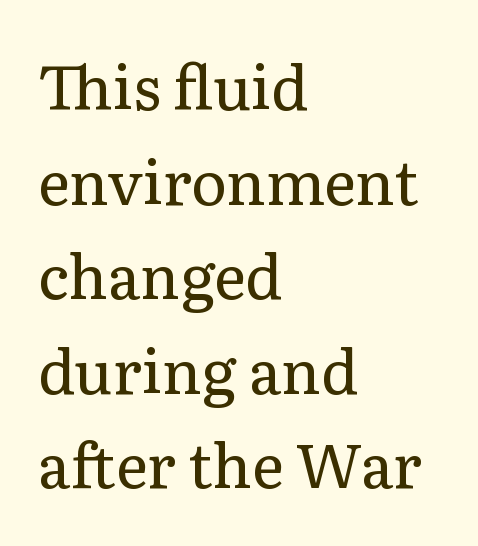
Line spacing here is normal. Unlike a clean sans, this face finishes its strokes with serifs. The passage shown is typed in a proportional face where columns would drift. Short note: letters normally spaced.
